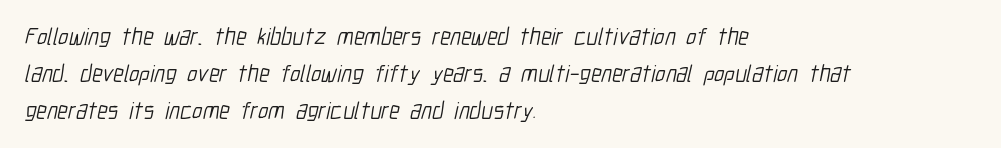
Q: Is the text bold? A: No.
Q: Is the text underlined? A: No.
Q: How is the paragraph aligned? A: Left-aligned.
Q: Is the spacing between letters normal or unusually wide? A: Normal.
Q: Is the spacing between lines tight, normal or loose? A: Normal.
